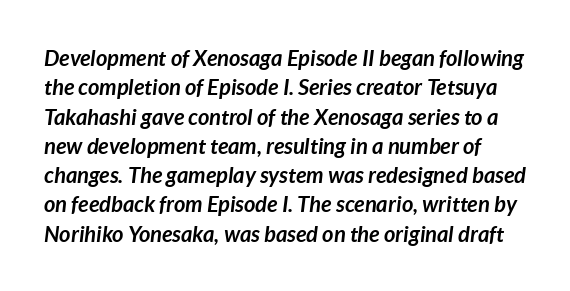
{"italic": "yes", "lean": "right", "slant_degrees": 7, "bold": "yes", "underline": "no", "line_spacing": "normal", "line_spacing_ratio": 1.33, "letter_spacing": "normal", "letter_spacing_em": 0.0, "glyph_px": 22}
